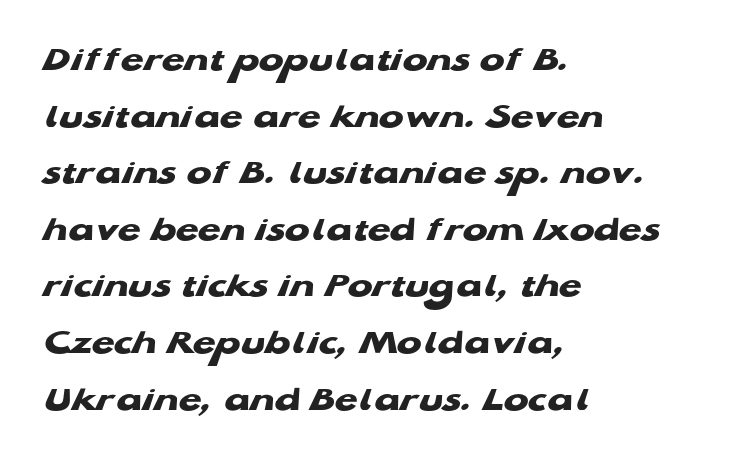
{"serif": "no", "bold": "yes", "weight": "heavy", "width": "wide", "stroke_contrast": "low", "x_height": "medium", "monospaced": "no", "underline": "no", "align": "left", "line_spacing": "normal", "line_spacing_ratio": 1.53, "letter_spacing": "normal", "letter_spacing_em": 0.0, "glyph_px": 37}
